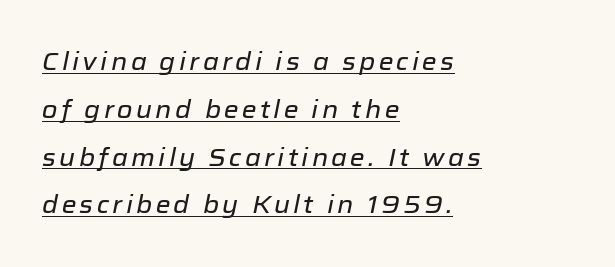
{"italic": "yes", "lean": "right", "slant_degrees": 12, "underline": "yes", "align": "left", "line_spacing": "loose", "line_spacing_ratio": 1.99, "glyph_px": 24}
